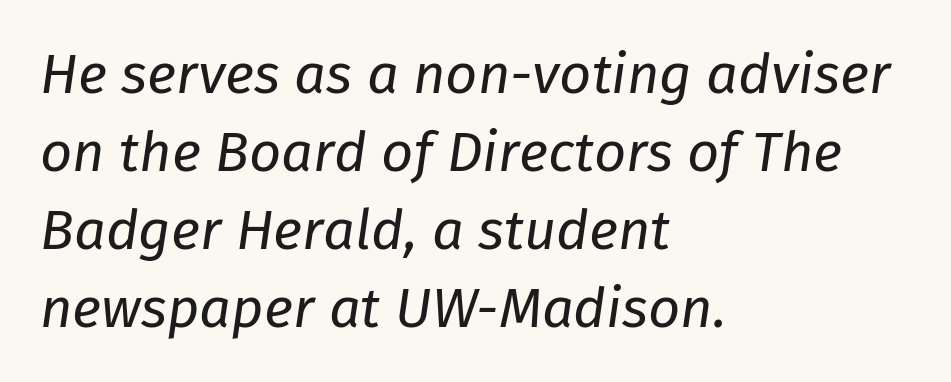
{"italic": "yes", "lean": "right", "slant_degrees": 8, "bold": "no", "weight": "regular", "width": "normal", "stroke_contrast": "low", "x_height": "medium", "monospaced": "no", "underline": "no", "align": "left", "line_spacing": "normal", "line_spacing_ratio": 1.39, "letter_spacing": "normal", "letter_spacing_em": 0.0, "glyph_px": 56}
